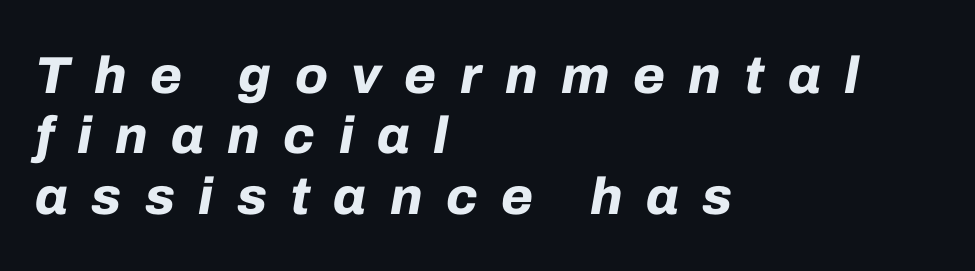
The image shows 52 px bold type, italic (leaning right); set left-aligned, line spacing 1.16x, unusually wide letter spacing (+0.45 em), not underlined; low stroke contrast and a medium x-height.
